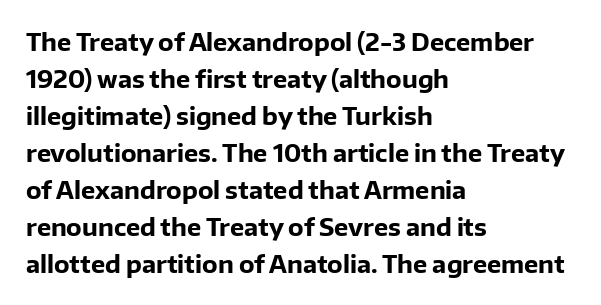
{"italic": "no", "bold": "yes", "underline": "no", "align": "left", "line_spacing": "normal", "line_spacing_ratio": 1.54, "letter_spacing": "normal", "letter_spacing_em": 0.0, "glyph_px": 24}
